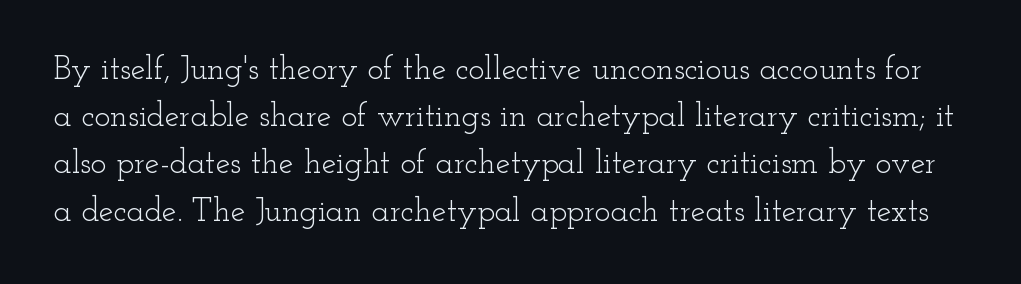
{"serif": "yes", "italic": "no", "bold": "no", "weight": "light", "width": "wide", "stroke_contrast": "low", "x_height": "small", "monospaced": "no", "underline": "no", "line_spacing": "normal", "line_spacing_ratio": 1.43, "letter_spacing": "normal", "letter_spacing_em": 0.0, "glyph_px": 33}
